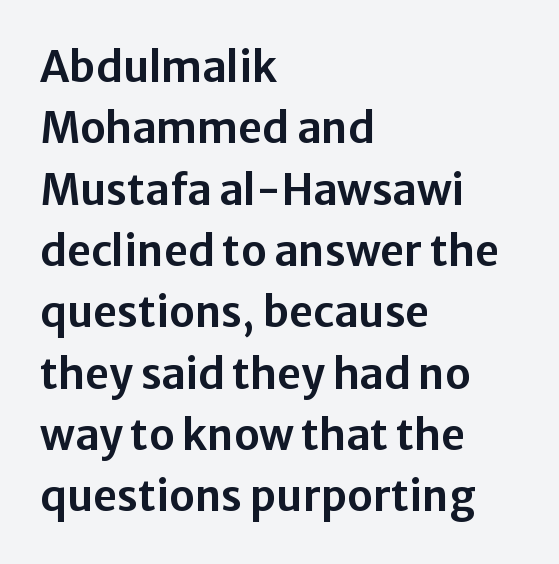
Q: Is the text italic (slanted)? A: No, it is upright.
Q: Is the typeface a serif or a sans-serif typeface? A: Sans-serif.
Q: Is the text underlined? A: No.
Q: How is the paragraph aligned? A: Left-aligned.
Q: Is the spacing between letters normal or unusually wide? A: Normal.
Q: Is the spacing between lines tight, normal or loose? A: Normal.
Q: Width (condensed, normal, or wide)? A: Normal.
Q: Stroke contrast? A: Low.
Q: x-height? A: Medium.
Q: Monospaced? A: No.
